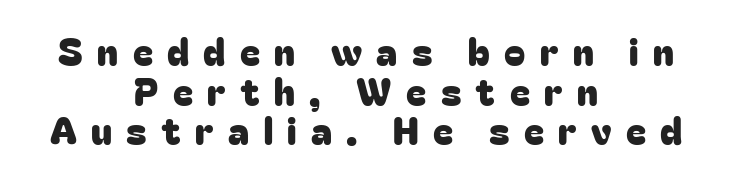
{"serif": "no", "italic": "no", "width": "normal", "stroke_contrast": "low", "x_height": "medium", "monospaced": "no", "underline": "no", "align": "center", "line_spacing": "tight", "line_spacing_ratio": 1.04, "letter_spacing": "wide", "letter_spacing_em": 0.38, "glyph_px": 38}
